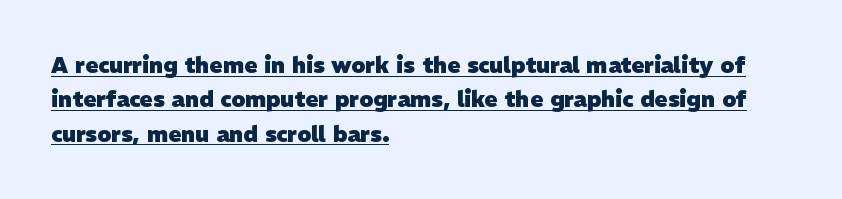
The image shows 22 px bold type; set left-aligned, normal line spacing (1.56x), normal letter spacing, underlined.
